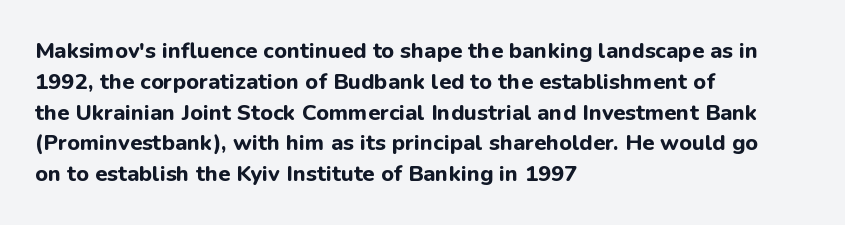
{"italic": "no", "bold": "yes", "underline": "no", "align": "left", "line_spacing": "normal", "line_spacing_ratio": 1.4, "letter_spacing": "normal", "letter_spacing_em": 0.0, "glyph_px": 22}
